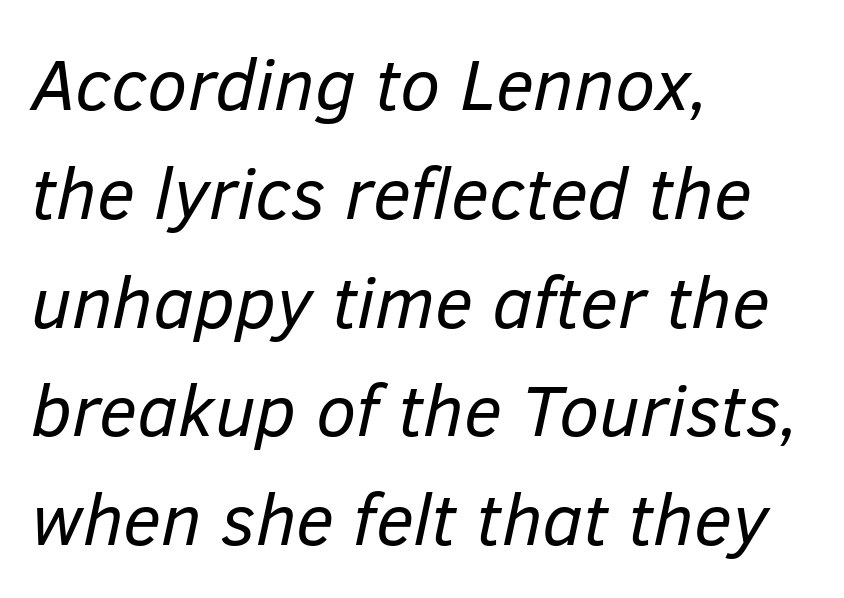
Q: Is the text bold? A: No.
Q: Is the text italic (slanted)? A: Yes, it leans right by about 12 degrees.
Q: Is the text underlined? A: No.
Q: How is the paragraph aligned? A: Left-aligned.
Q: Is the spacing between letters normal or unusually wide? A: Normal.
Q: Is the spacing between lines tight, normal or loose? A: Normal.
Q: Width (condensed, normal, or wide)? A: Normal.
Q: Stroke contrast? A: Low.
Q: x-height? A: Medium.
Q: Monospaced? A: No.
